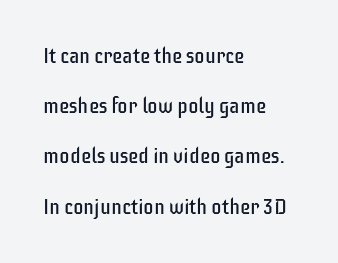
{"italic": "no", "bold": "no", "underline": "no", "align": "left", "line_spacing": "loose", "line_spacing_ratio": 2.39, "letter_spacing": "normal", "letter_spacing_em": 0.0, "glyph_px": 21}
